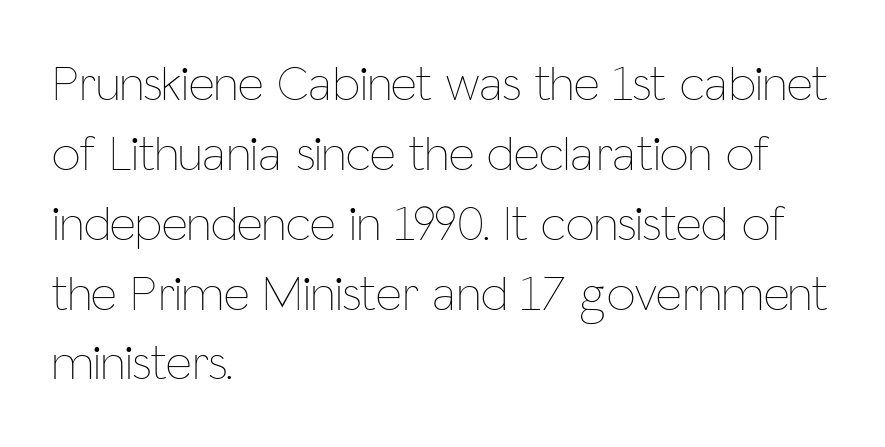
The image shows 51 px thin, condensed type, upright; set left-aligned, normal line spacing (1.37x), normal letter spacing, not underlined; low stroke contrast and a medium x-height.
